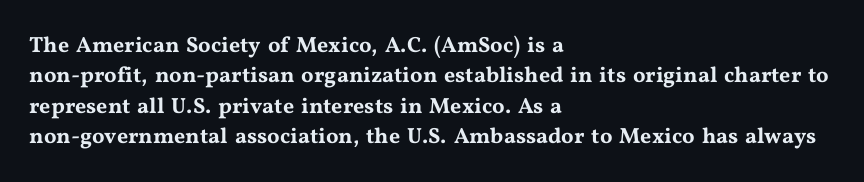
Descenders are the only things crossing below the line. The paragraph has a hard left edge and a soft right edge. Nothing unusual about the tracking: characters are spaced as the font intends. Vertically, the passage feels balanced, rows spaced as you'd expect. If you drew a line through each stem, it would be perfectly vertical.
